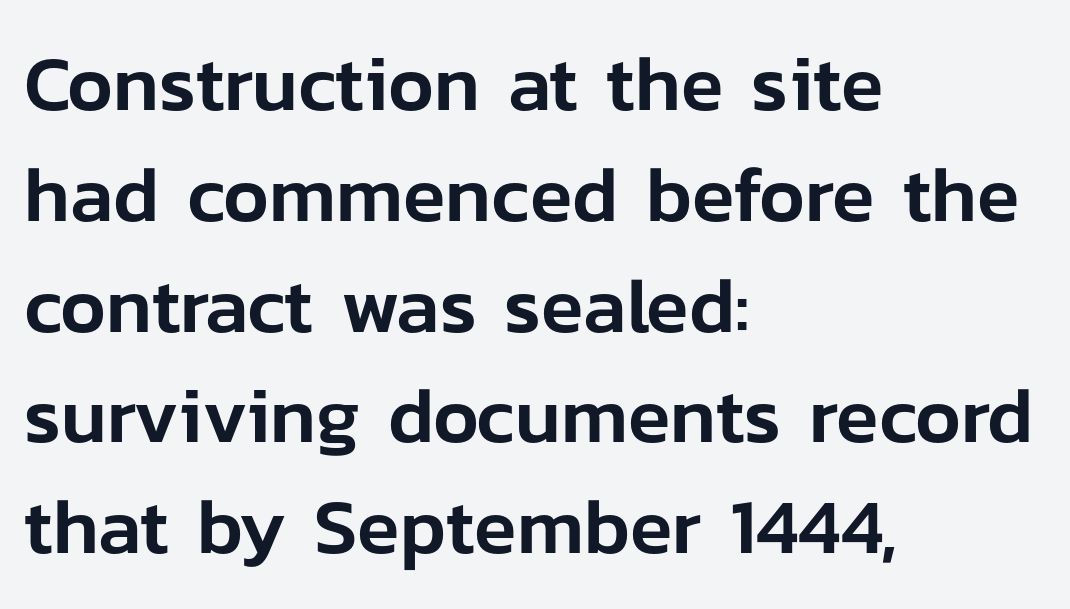
Glance below the letters and you will spot only blank space. Glyph-to-glyph distance matches everyday printed text. Typographically, this falls in the sans-serif category. This sample is left-justified, so line endings fall wherever the words run out. In terms of posture, this sample is upright. These lines are rendered in a variable-pitch font.
